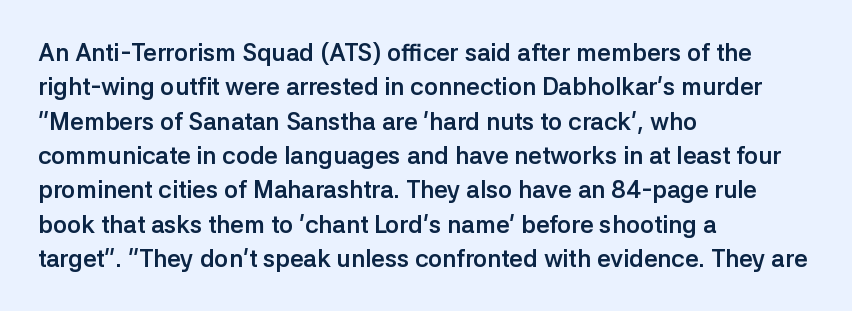
The passage shown is emphatically bold. The space directly below the letters is spotless. Italic? Not at all — the glyphs are vertical. The block of text has a typical density, with ordinary space between rows.
